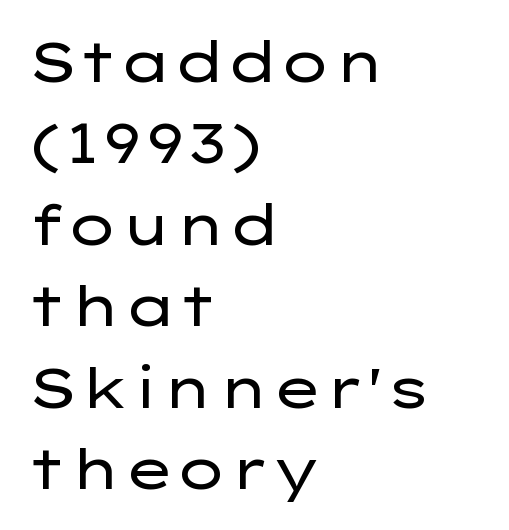
Q: Is the text bold? A: No.
Q: Is the text italic (slanted)? A: No, it is upright.
Q: Is the typeface a serif or a sans-serif typeface? A: Sans-serif.
Q: Is the text underlined? A: No.
Q: How is the paragraph aligned? A: Left-aligned.
Q: Is the spacing between letters normal or unusually wide? A: Normal.
Q: Is the spacing between lines tight, normal or loose? A: Normal.
Q: Width (condensed, normal, or wide)? A: Wide.
Q: Stroke contrast? A: Low.
Q: x-height? A: Medium.
Q: Monospaced? A: No.
